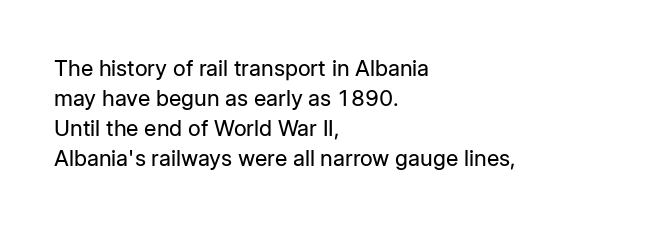
{"italic": "no", "bold": "no", "underline": "no", "align": "left", "line_spacing": "normal", "line_spacing_ratio": 1.37, "letter_spacing": "normal", "letter_spacing_em": 0.0, "glyph_px": 22}
